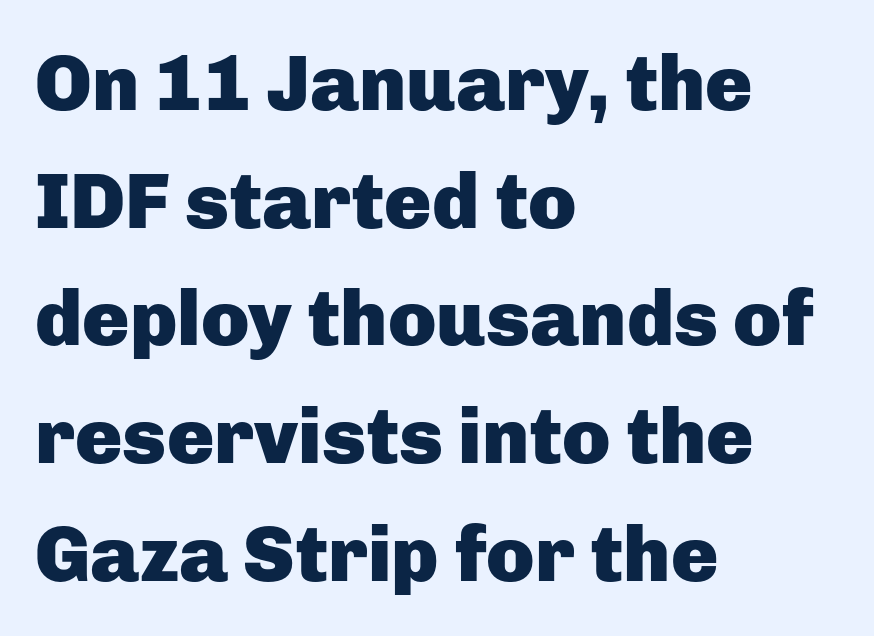
{"serif": "no", "italic": "no", "bold": "yes", "weight": "heavy", "width": "normal", "stroke_contrast": "low", "x_height": "medium", "monospaced": "no", "underline": "no", "align": "left", "line_spacing": "normal", "line_spacing_ratio": 1.49, "letter_spacing": "normal", "letter_spacing_em": 0.0, "glyph_px": 79}
